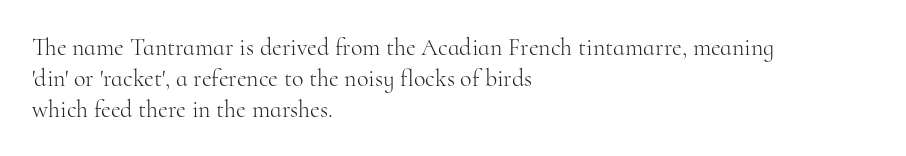
{"italic": "no", "bold": "no", "underline": "no", "align": "left", "line_spacing": "normal", "line_spacing_ratio": 1.29, "letter_spacing": "normal", "letter_spacing_em": 0.0, "glyph_px": 24}
